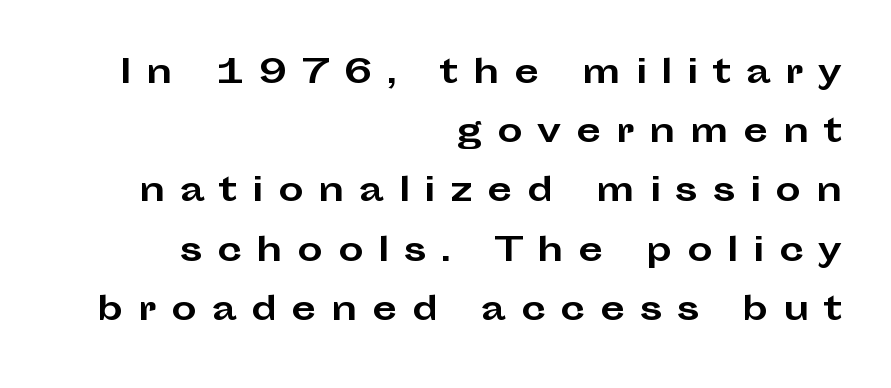
The image shows 32 px bold, wide sans-serif type, upright; set right-aligned, line spacing 1.85x, unusually wide letter spacing (+0.46 em), not underlined; low stroke contrast and a medium x-height.
